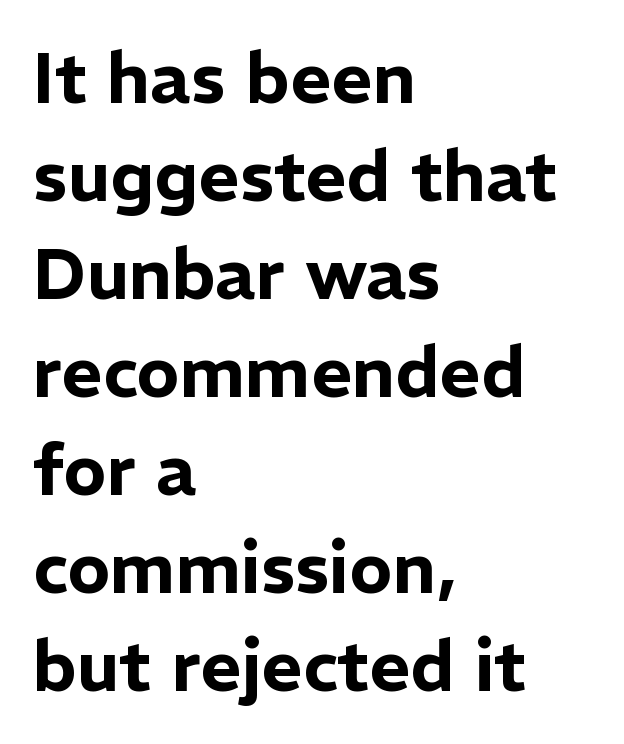
{"serif": "no", "italic": "no", "width": "normal", "stroke_contrast": "low", "x_height": "medium", "monospaced": "no", "underline": "no", "align": "left", "line_spacing": "normal", "line_spacing_ratio": 1.38, "letter_spacing": "normal", "letter_spacing_em": 0.0, "glyph_px": 71}
